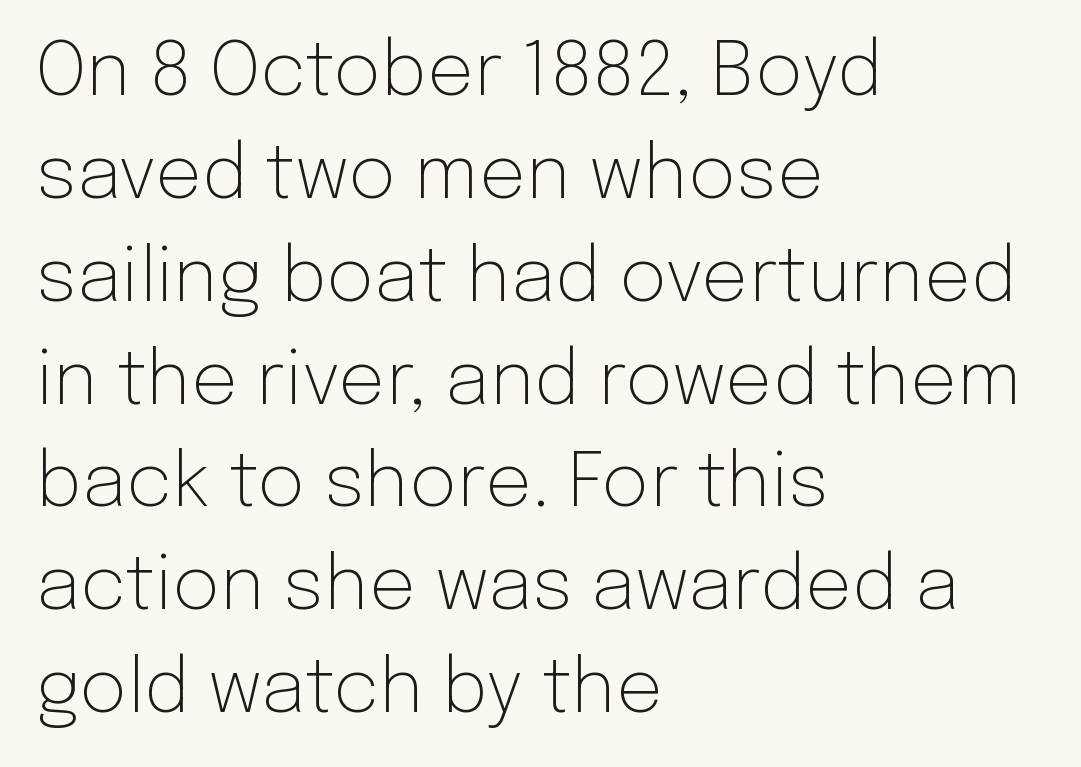
{"serif": "no", "italic": "no", "bold": "no", "weight": "light", "width": "normal", "stroke_contrast": "low", "x_height": "medium", "monospaced": "no", "underline": "no", "align": "left", "line_spacing": "normal", "line_spacing_ratio": 1.39, "letter_spacing": "normal", "letter_spacing_em": 0.0, "glyph_px": 74}
